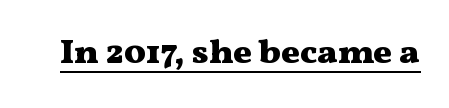
The image shows 35 px heavy, wide serif type, upright; set normal letter spacing, underlined; medium stroke contrast and a medium x-height.
